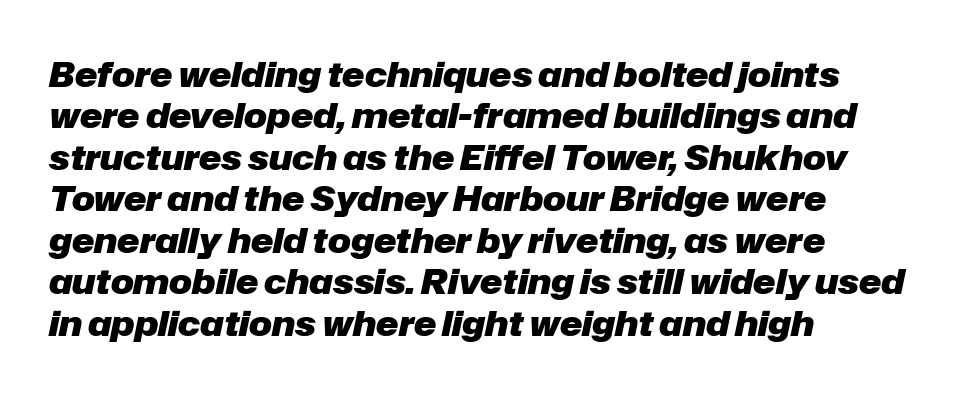
{"italic": "yes", "lean": "right", "slant_degrees": 12, "bold": "yes", "weight": "heavy", "width": "normal", "stroke_contrast": "low", "x_height": "medium", "monospaced": "no", "underline": "no", "align": "left", "line_spacing_ratio": 1.22, "letter_spacing": "normal", "letter_spacing_em": 0.0, "glyph_px": 34}
